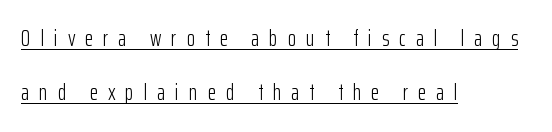
The rendering uses a large line-height, opening up the rows. Notice how the stems are strictly vertical — no italics here. The type is letterspaced generously, with wide tracking. Typeset ragged right — the left edge is the straight one. Each stroke keeps to a modest, everyday thickness or less.
